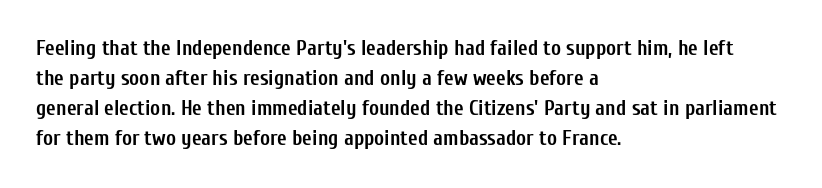
{"italic": "no", "bold": "yes", "underline": "no", "align": "left", "line_spacing": "normal", "line_spacing_ratio": 1.43, "letter_spacing": "normal", "letter_spacing_em": 0.0, "glyph_px": 21}
